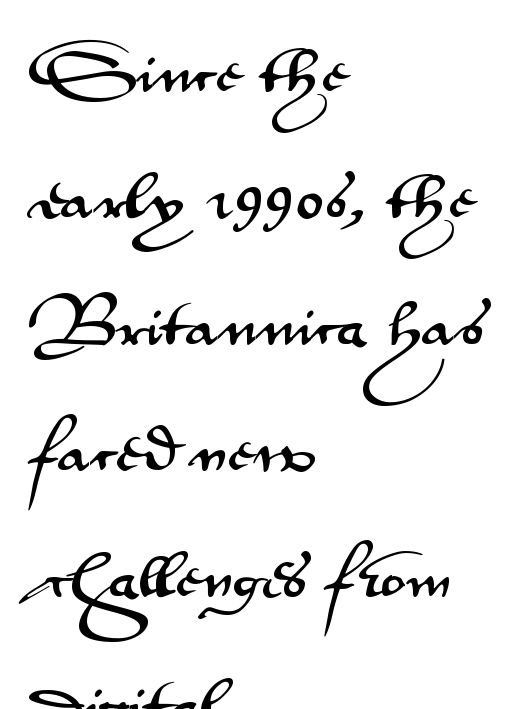
{"serif": "no", "width": "wide", "stroke_contrast": "medium", "x_height": "small", "monospaced": "no", "underline": "no", "align": "left", "line_spacing": "loose", "line_spacing_ratio": 2.43, "letter_spacing": "normal", "letter_spacing_em": 0.0, "glyph_px": 52}
